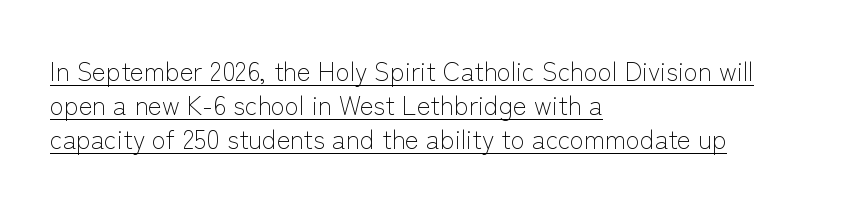
The image shows 26 px text type, upright; set left-aligned, normal line spacing (1.31x), normal letter spacing, underlined.
